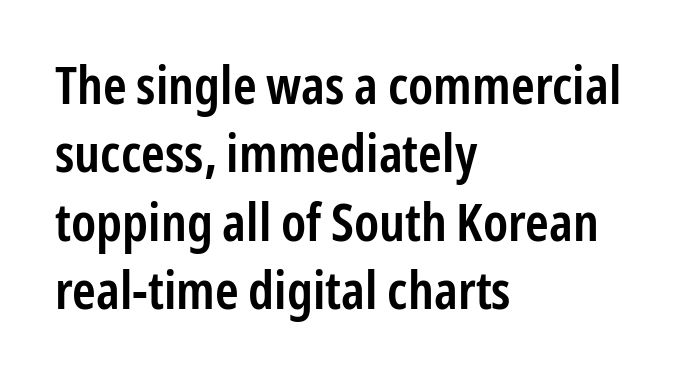
The image shows 53 px semibold, condensed sans-serif type, upright; set left-aligned, normal line spacing (1.29x), normal letter spacing, not underlined; low stroke contrast and a medium x-height.
